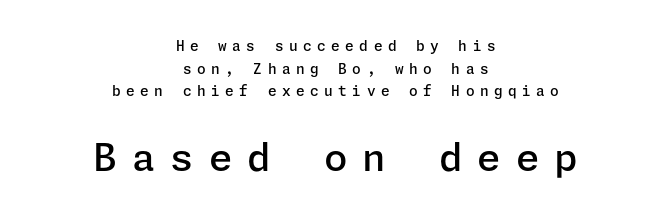
The rendering positions every line midway between the sides. Small over large — that's the arrangement of the two blocks here. Any mark beneath the type? The region is blank. The lettering holds an erect, upright posture throughout. Are there feet on the stems? There aren't — it's a sans.
